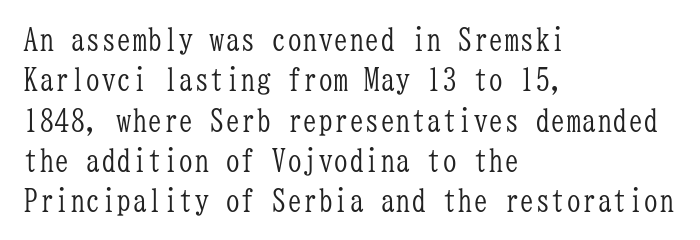
Q: Is the text bold? A: No.
Q: Is the text italic (slanted)? A: No, it is upright.
Q: Is the typeface a serif or a sans-serif typeface? A: Serif.
Q: Is the text underlined? A: No.
Q: How is the paragraph aligned? A: Left-aligned.
Q: Is the spacing between letters normal or unusually wide? A: Normal.
Q: Is the spacing between lines tight, normal or loose? A: Normal.
Q: Width (condensed, normal, or wide)? A: Condensed.
Q: Stroke contrast? A: Low.
Q: x-height? A: Medium.
Q: Monospaced? A: Yes.
